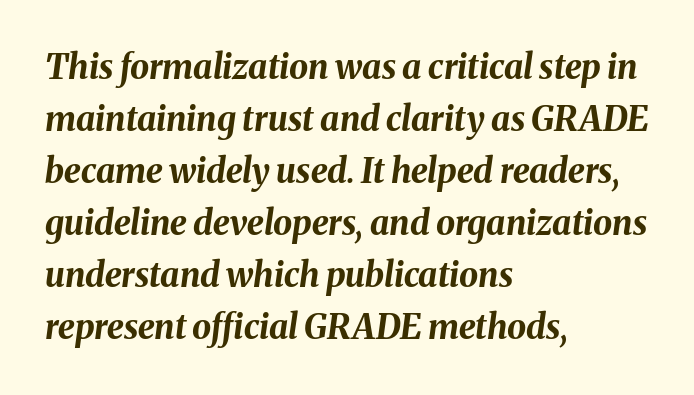
The image shows 34 px bold type, italic (leaning right); set left-aligned, normal line spacing (1.53x), normal letter spacing, not underlined; medium stroke contrast and a medium x-height.
